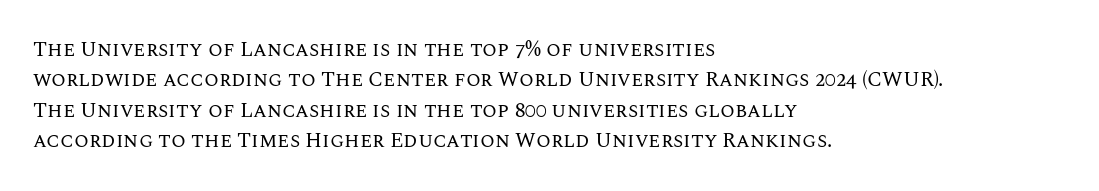
Letter spacing: default. Ink coverage per letter is moderate at most. The rag falls on the right side of this text block. Descenders are the only things crossing below the line. This block has exactly the height ordinary leading produces. This is the regular roman posture of the typeface.
